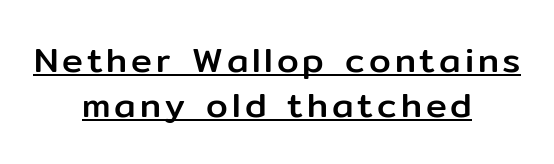
The block of text has a typical density, with ordinary space between rows. Nope, not italic — everything's standing straight. Regarding serifs, this sample does without them. The rendering positions every line midway between the sides. A typesetter would call this proportional, since set widths differ per character. The rendered words wear a rule along their underside.
